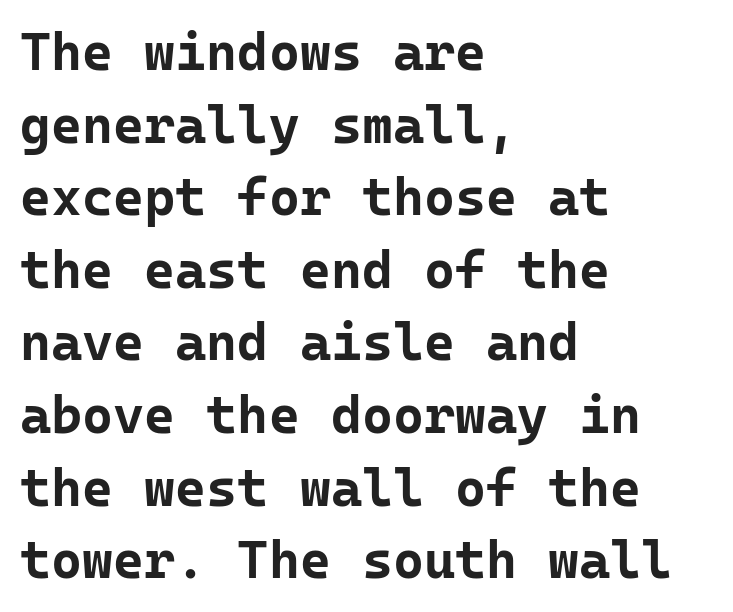
Q: Is the text bold? A: Yes.
Q: Is the text italic (slanted)? A: No, it is upright.
Q: Is the typeface a serif or a sans-serif typeface? A: Sans-serif.
Q: Is the text underlined? A: No.
Q: How is the paragraph aligned? A: Left-aligned.
Q: Is the spacing between letters normal or unusually wide? A: Normal.
Q: Is the spacing between lines tight, normal or loose? A: Normal.
Q: Width (condensed, normal, or wide)? A: Normal.
Q: Stroke contrast? A: Low.
Q: x-height? A: Medium.
Q: Monospaced? A: Yes.
